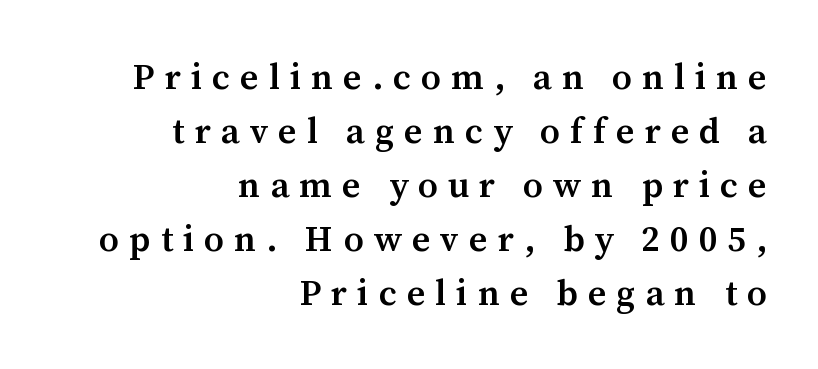
{"serif": "yes", "italic": "no", "bold": "semi", "weight": "semibold", "width": "normal", "stroke_contrast": "medium", "x_height": "medium", "monospaced": "no", "underline": "no", "align": "right", "line_spacing": "normal", "line_spacing_ratio": 1.5, "letter_spacing": "wide", "letter_spacing_em": 0.28, "glyph_px": 36}
